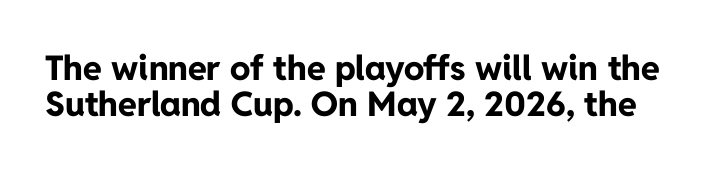
The image shows 34 px bold sans-serif type, upright; set tight line spacing (1.05x), normal letter spacing, not underlined; low stroke contrast and a medium x-height.
